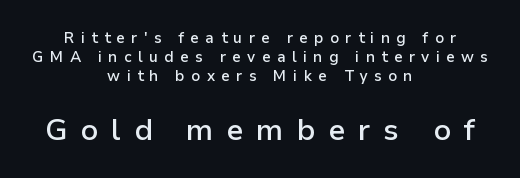
Q: Is the text bold? A: Semi-bold.
Q: Is the text italic (slanted)? A: No, it is upright.
Q: Is the typeface a serif or a sans-serif typeface? A: Sans-serif.
Q: Is the text underlined? A: No.
Q: How is the paragraph aligned? A: Centered.
Q: Is the spacing between letters normal or unusually wide? A: Unusually wide.
Q: Is the spacing between lines tight, normal or loose? A: Normal.
Q: Which block of text is set in a larger size, the first (top) or the second (bottom)? A: The second (bottom) one.
Q: Width (condensed, normal, or wide)? A: Normal.
Q: Stroke contrast? A: Low.
Q: x-height? A: Medium.
Q: Monospaced? A: No.
